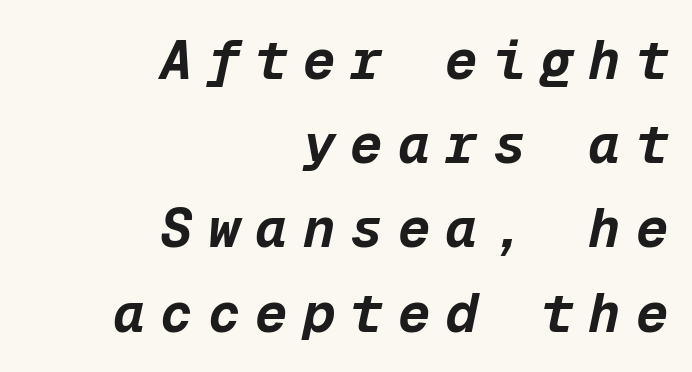
The block of text has a typical density, with ordinary space between rows. The strokes are fattened all the way to bold. Looks like terminal output: every glyph gets an equal slot. Loose tracking; the words dissolve into strings of separated letters. The string is rendered with underlining switched off.
